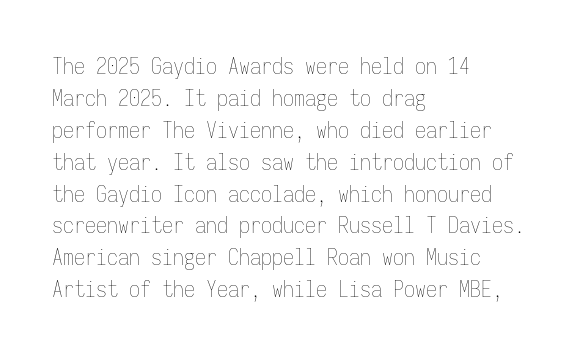
{"italic": "no", "bold": "no", "underline": "no", "align": "left", "line_spacing": "normal", "line_spacing_ratio": 1.45, "letter_spacing": "normal", "letter_spacing_em": 0.0, "glyph_px": 22}
